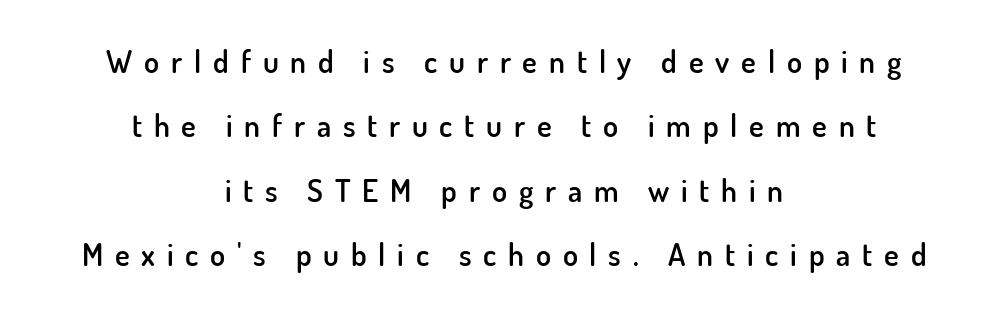
Q: Is the text bold? A: Semi-bold.
Q: Is the text italic (slanted)? A: No, it is upright.
Q: Is the typeface a serif or a sans-serif typeface? A: Sans-serif.
Q: Is the text underlined? A: No.
Q: How is the paragraph aligned? A: Centered.
Q: Is the spacing between letters normal or unusually wide? A: Unusually wide.
Q: Is the spacing between lines tight, normal or loose? A: Loose.
Q: Width (condensed, normal, or wide)? A: Normal.
Q: Stroke contrast? A: Low.
Q: x-height? A: Small.
Q: Monospaced? A: No.
